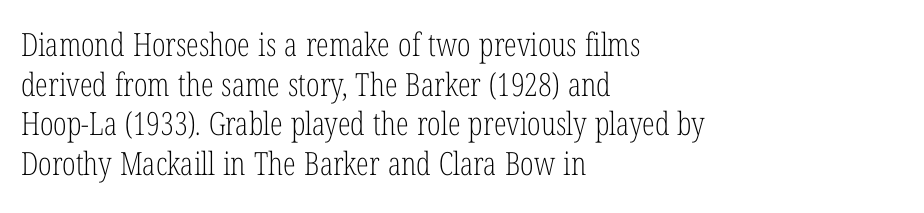
Q: Is the text bold? A: No.
Q: Is the text italic (slanted)? A: No, it is upright.
Q: Is the typeface a serif or a sans-serif typeface? A: Serif.
Q: Is the text underlined? A: No.
Q: How is the paragraph aligned? A: Left-aligned.
Q: Is the spacing between letters normal or unusually wide? A: Normal.
Q: Width (condensed, normal, or wide)? A: Condensed.
Q: Stroke contrast? A: Low.
Q: x-height? A: Medium.
Q: Monospaced? A: No.
